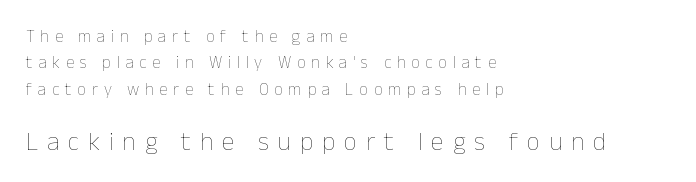
Q: Is the text bold? A: No.
Q: Is the text italic (slanted)? A: No, it is upright.
Q: Is the text underlined? A: No.
Q: How is the paragraph aligned? A: Left-aligned.
Q: Is the spacing between letters normal or unusually wide? A: Unusually wide.
Q: Is the spacing between lines tight, normal or loose? A: Normal.
Q: Which block of text is set in a larger size, the first (top) or the second (bottom)? A: The second (bottom) one.
